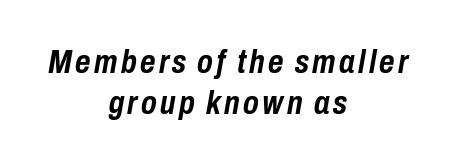
The image shows 33 px semibold, condensed type, italic (leaning right); set centered, line spacing 1.23x, not underlined; low stroke contrast and a medium x-height.
